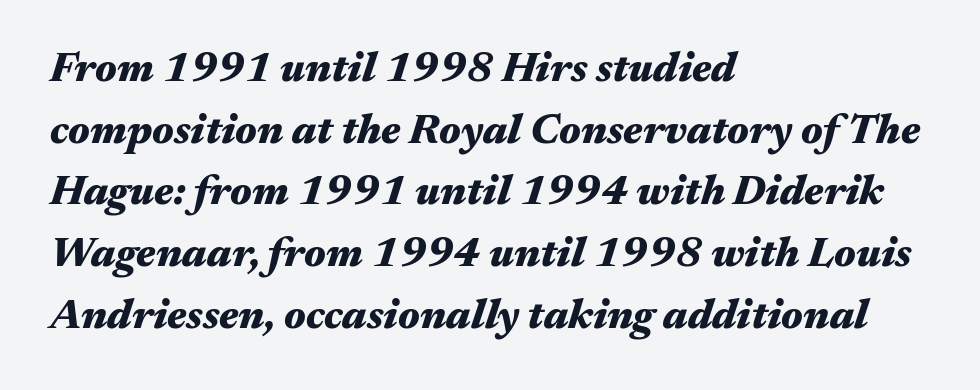
Proportional: the letters do not fall into vertical columns. Visually the block forms a straight wall on the left and a jagged coastline on the right. Thick stems and heavy bowls — unmistakably bold. If you measured baseline to baseline, you'd find a middling distance. Any mark beneath the type? The region is blank.
